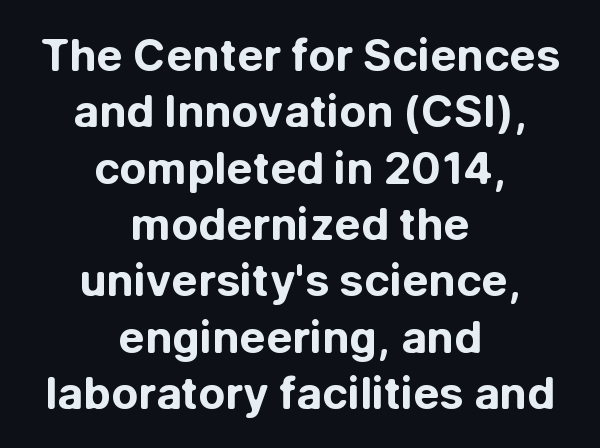
Q: Is the text bold? A: Yes.
Q: Is the text italic (slanted)? A: No, it is upright.
Q: Is the typeface a serif or a sans-serif typeface? A: Sans-serif.
Q: Is the text underlined? A: No.
Q: How is the paragraph aligned? A: Centered.
Q: Is the spacing between letters normal or unusually wide? A: Normal.
Q: Is the spacing between lines tight, normal or loose? A: Normal.
Q: Width (condensed, normal, or wide)? A: Normal.
Q: Stroke contrast? A: Low.
Q: x-height? A: Medium.
Q: Monospaced? A: No.
